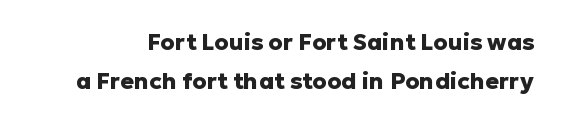
The image shows 23 px bold type, upright; set normal line spacing (1.7x), normal letter spacing, not underlined.
